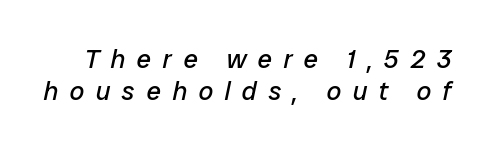
The image shows 26 px text type, italic (leaning right); set line spacing 1.23x, unusually wide letter spacing (+0.44 em), not underlined.
